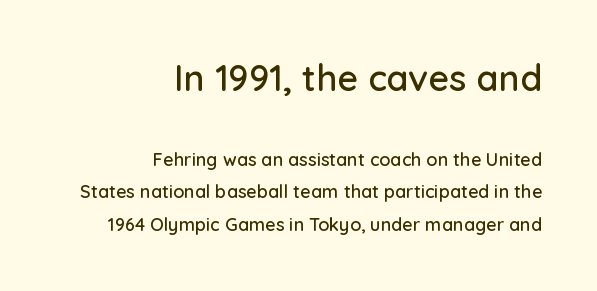
The upper block of text is set noticeably larger than the block beneath it. Glance below the letters and you will spot only blank space. Casual observation: everything's shoved over to the right. The letters advance in unequal steps, a hallmark of proportional type. The axis of the letterforms is exactly vertical. The gaps between neighbouring characters are ordinary and unremarkable.
